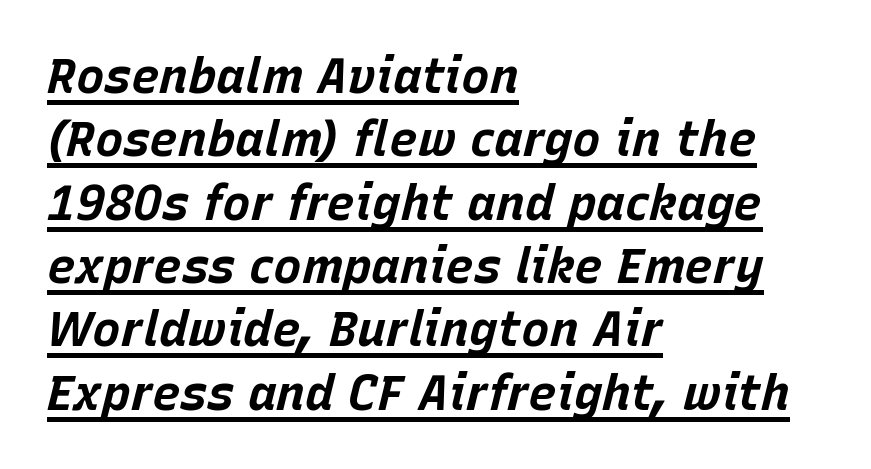
The type is set solid horizontally, with unmodified tracking. Reading down the block, your eye returns to a fixed left position each line. Vertical spacing — default. The characters look thick and weighty, a clear bold. Glance below the letters and you will spot a drawn line. It's the slanting kind of type.
